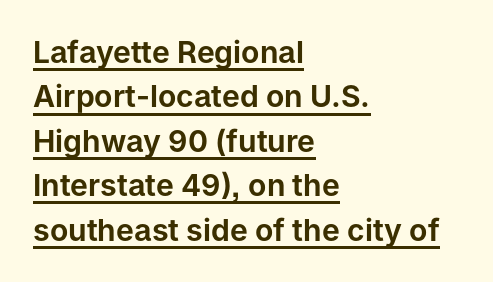
The image shows 30 px sans-serif type, upright; set left-aligned, normal line spacing (1.48x), normal letter spacing, underlined; low stroke contrast and a medium x-height.
